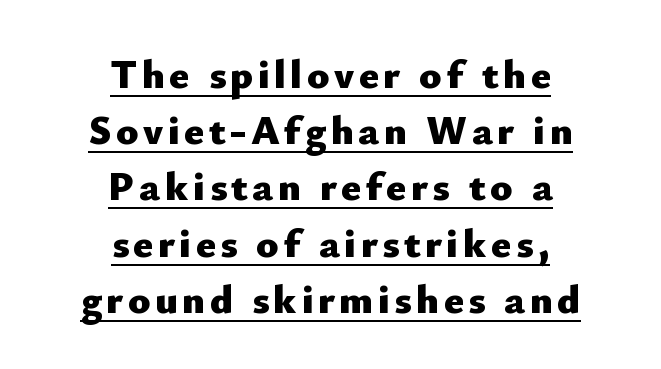
{"serif": "no", "italic": "no", "bold": "yes", "weight": "heavy", "width": "normal", "stroke_contrast": "low", "x_height": "small", "monospaced": "no", "underline": "yes", "align": "center", "line_spacing": "normal", "line_spacing_ratio": 1.37, "glyph_px": 41}
